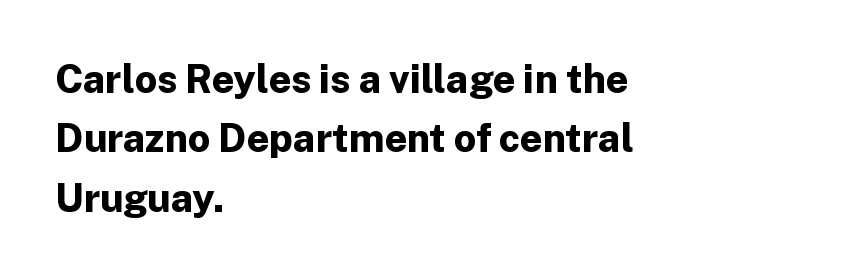
Q: Is the text bold? A: Yes.
Q: Is the text italic (slanted)? A: No, it is upright.
Q: Is the typeface a serif or a sans-serif typeface? A: Sans-serif.
Q: Is the text underlined? A: No.
Q: How is the paragraph aligned? A: Left-aligned.
Q: Is the spacing between letters normal or unusually wide? A: Normal.
Q: Is the spacing between lines tight, normal or loose? A: Normal.
Q: Width (condensed, normal, or wide)? A: Normal.
Q: Stroke contrast? A: Low.
Q: x-height? A: Medium.
Q: Monospaced? A: No.
